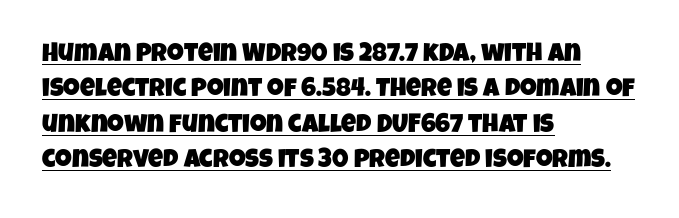
The image shows 26 px text type; set left-aligned, normal line spacing (1.36x), normal letter spacing, underlined.
